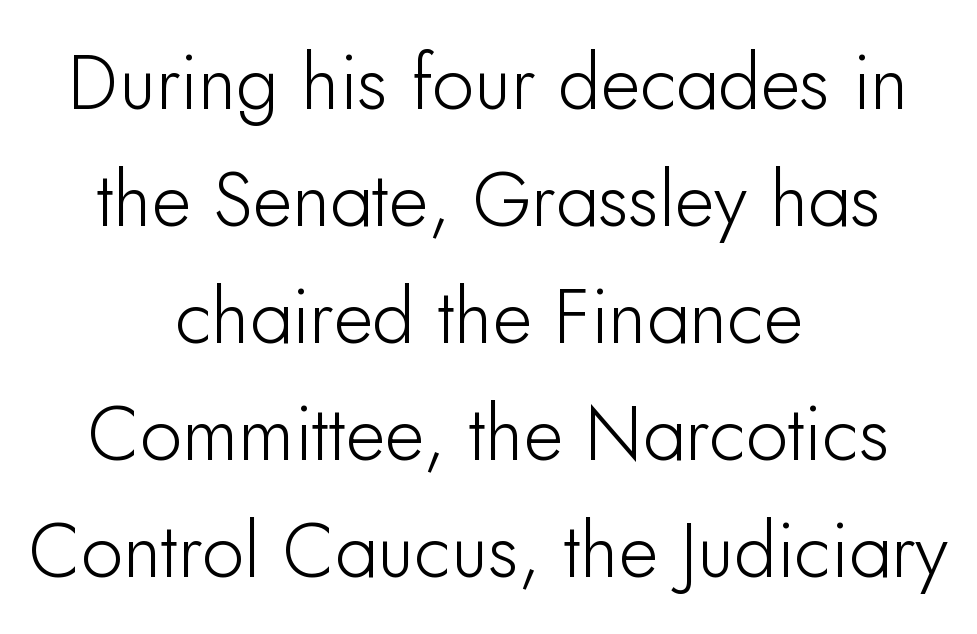
Q: Is the text italic (slanted)? A: No, it is upright.
Q: Is the typeface a serif or a sans-serif typeface? A: Sans-serif.
Q: Is the text underlined? A: No.
Q: How is the paragraph aligned? A: Centered.
Q: Is the spacing between letters normal or unusually wide? A: Normal.
Q: Is the spacing between lines tight, normal or loose? A: Normal.
Q: Width (condensed, normal, or wide)? A: Normal.
Q: Stroke contrast? A: Low.
Q: x-height? A: Small.
Q: Monospaced? A: No.
